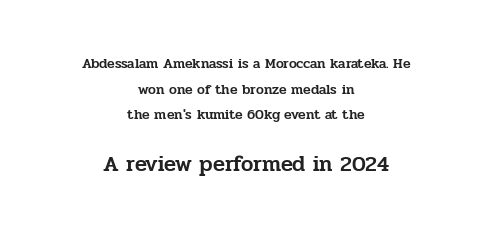
Q: Is the text italic (slanted)? A: No, it is upright.
Q: Is the text underlined? A: No.
Q: How is the paragraph aligned? A: Centered.
Q: Is the spacing between letters normal or unusually wide? A: Normal.
Q: Which block of text is set in a larger size, the first (top) or the second (bottom)? A: The second (bottom) one.
